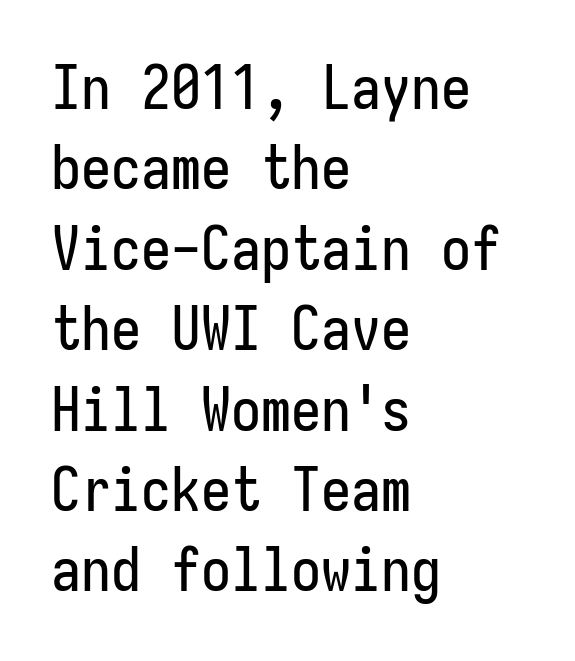
Notice how the passage keeps a crisp vertical edge on the left only. Words float on clear page, feet unadorned. The face used here is rendered with its standard letterfit. Here the designer chose a console-style face with uniform glyph widths. Nope, not italic — everything's standing straight.
